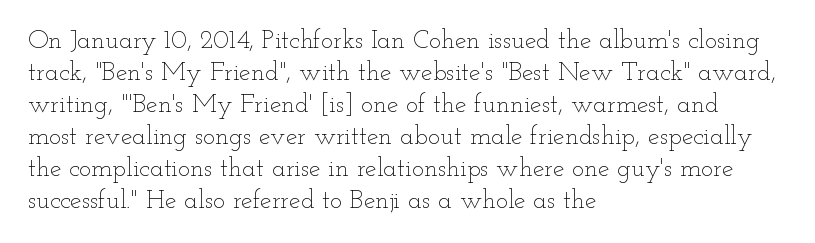
The passage shown is not underscored anywhere. Words appear dense and cohesive because spacing is normal. Alignment: flush left. Unlike italic type, these characters show no tilt at all.
